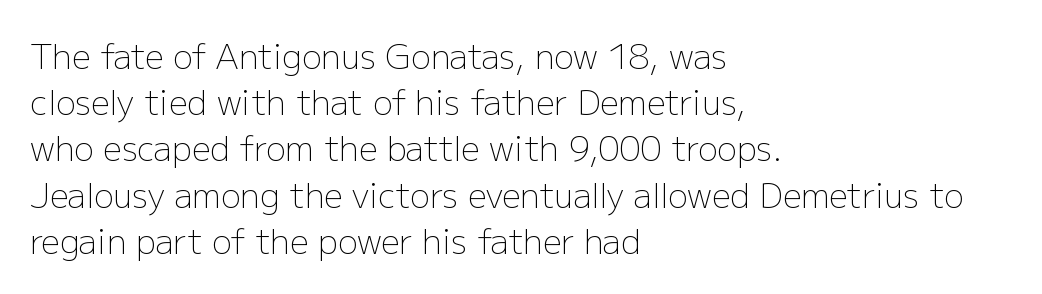
{"serif": "no", "italic": "no", "bold": "no", "weight": "light", "width": "normal", "stroke_contrast": "low", "x_height": "medium", "monospaced": "no", "underline": "no", "align": "left", "line_spacing": "normal", "line_spacing_ratio": 1.4, "letter_spacing": "normal", "letter_spacing_em": 0.0, "glyph_px": 33}
